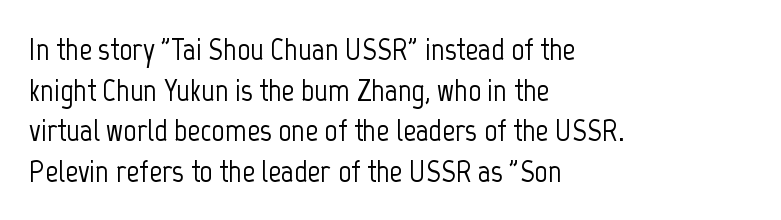
{"serif": "no", "italic": "no", "width": "condensed", "stroke_contrast": "low", "x_height": "medium", "monospaced": "no", "underline": "no", "align": "left", "line_spacing": "normal", "line_spacing_ratio": 1.27, "letter_spacing": "normal", "letter_spacing_em": 0.0, "glyph_px": 32}
